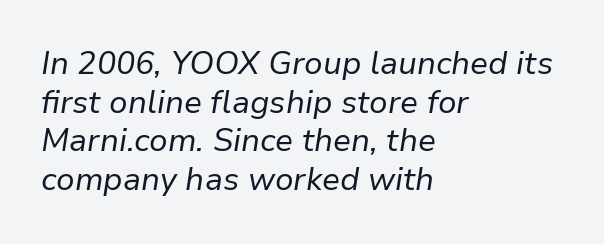
Q: Is the text bold? A: No.
Q: Is the text italic (slanted)? A: Yes, it leans right by about 9 degrees.
Q: Is the text underlined? A: No.
Q: How is the paragraph aligned? A: Left-aligned.
Q: Is the spacing between letters normal or unusually wide? A: Normal.
Q: Width (condensed, normal, or wide)? A: Normal.
Q: Stroke contrast? A: Low.
Q: x-height? A: Medium.
Q: Monospaced? A: No.
